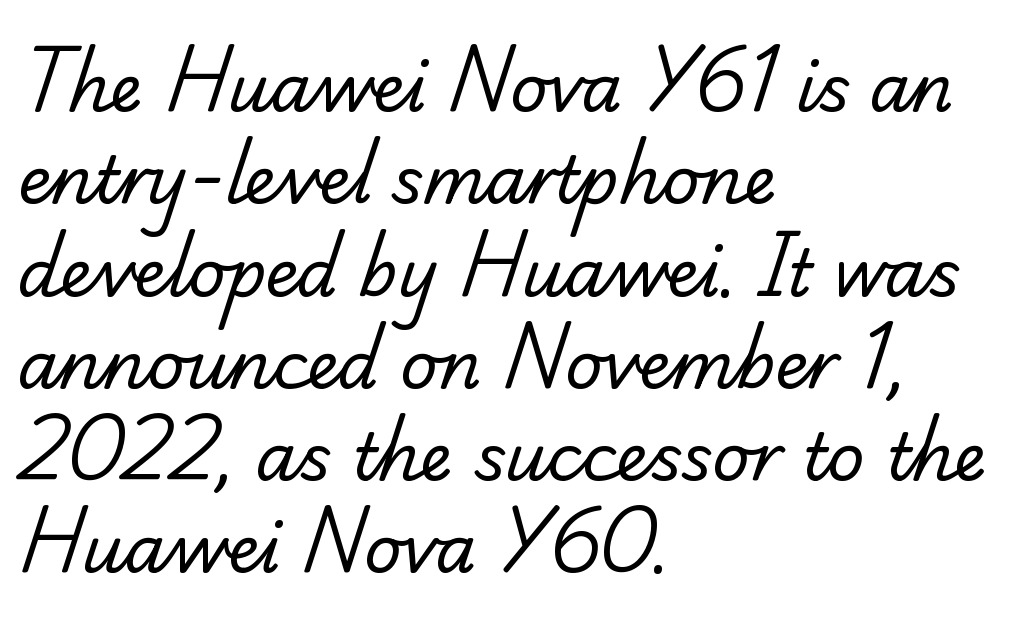
Q: Is the text bold? A: No.
Q: Is the typeface a serif or a sans-serif typeface? A: Serif.
Q: Is the text underlined? A: No.
Q: How is the paragraph aligned? A: Left-aligned.
Q: Is the spacing between letters normal or unusually wide? A: Normal.
Q: Is the spacing between lines tight, normal or loose? A: Normal.
Q: Width (condensed, normal, or wide)? A: Normal.
Q: Stroke contrast? A: Low.
Q: x-height? A: Small.
Q: Monospaced? A: No.
